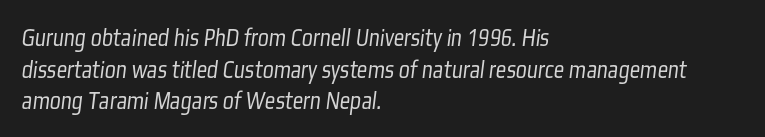
Q: Is the text bold? A: No.
Q: Is the text underlined? A: No.
Q: How is the paragraph aligned? A: Left-aligned.
Q: Is the spacing between letters normal or unusually wide? A: Normal.
